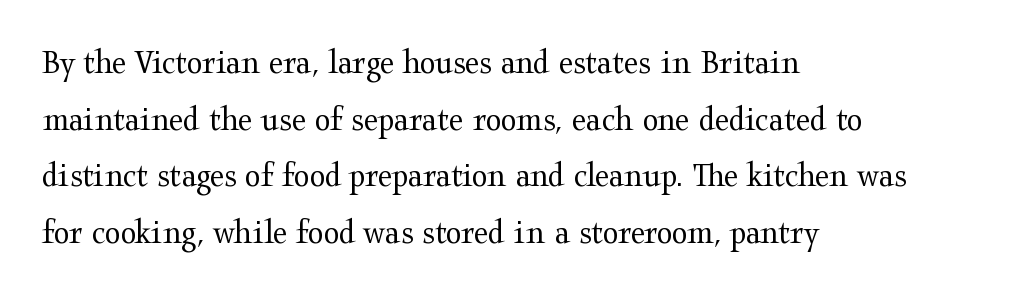
The image shows 36 px regular-weight, wide serif type, upright; set left-aligned, normal line spacing (1.57x), normal letter spacing, not underlined; medium stroke contrast and a medium x-height.
